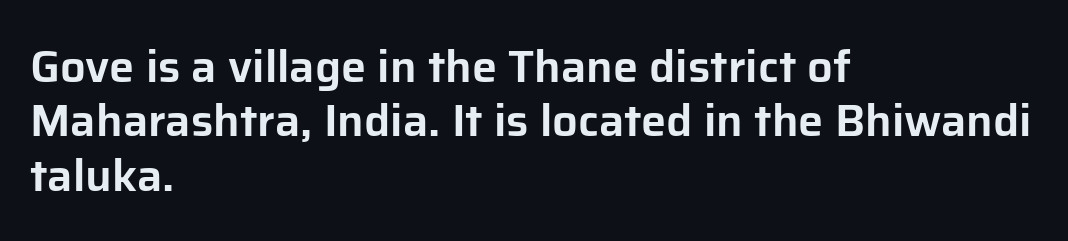
The image shows 45 px sans-serif type, upright; set left-aligned, line spacing 1.21x, normal letter spacing, not underlined; low stroke contrast and a medium x-height.
